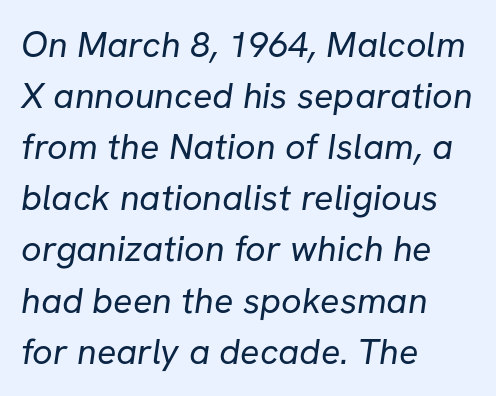
Leftover space on each line is placed entirely after the last word. The font family rendered here belongs to the sans-serif group. Regular leading. The gap between lines stays unmarked. The letterforms sit at book weight or below. Nobody touched the tracking dial on this one.
